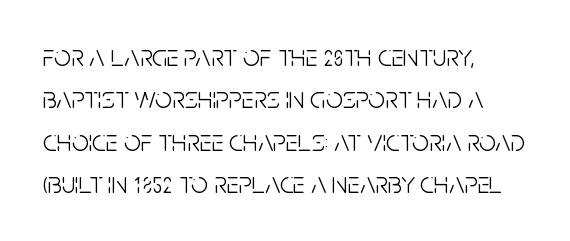
The passage shown stacks its lines at a standard gap. The letters look calm and open, with moderate or lighter stems. The specimen reads as upright at a glance. The glyphs in this specimen are sans serif.
